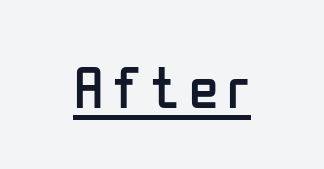
Q: Is the text bold? A: No.
Q: Is the text italic (slanted)? A: No, it is upright.
Q: Is the typeface a serif or a sans-serif typeface? A: Sans-serif.
Q: Is the text underlined? A: Yes.
Q: Width (condensed, normal, or wide)? A: Condensed.
Q: Stroke contrast? A: Low.
Q: x-height? A: Medium.
Q: Monospaced? A: No.
